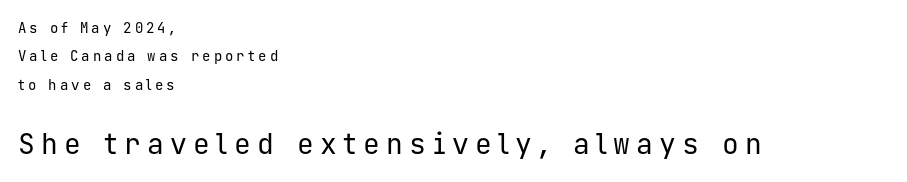
The image shows 28 px regular-weight sans-serif type, upright, monospaced; set left-aligned, loose line spacing (2.02x), unusually wide letter spacing (+0.22 em), not underlined; the second (bottom) block is 2.0x larger; low stroke contrast and a medium x-height.
